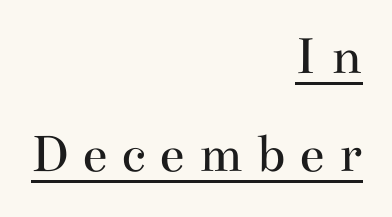
{"serif": "yes", "italic": "no", "bold": "no", "weight": "regular", "width": "wide", "stroke_contrast": "medium", "x_height": "small", "monospaced": "no", "underline": "yes", "align": "right", "line_spacing_ratio": 1.72, "letter_spacing": "wide", "letter_spacing_em": 0.24, "glyph_px": 57}
